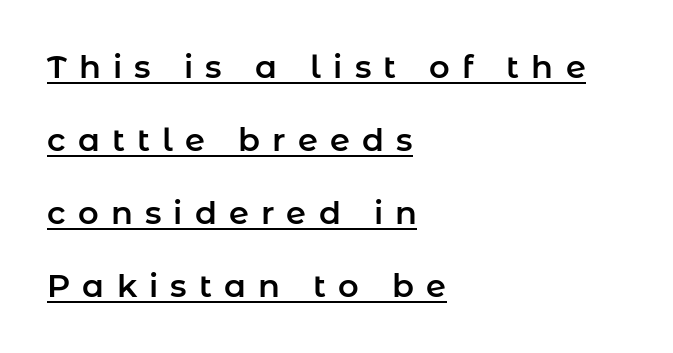
Q: Is the text italic (slanted)? A: No, it is upright.
Q: Is the typeface a serif or a sans-serif typeface? A: Sans-serif.
Q: Is the text underlined? A: Yes.
Q: How is the paragraph aligned? A: Left-aligned.
Q: Is the spacing between letters normal or unusually wide? A: Unusually wide.
Q: Is the spacing between lines tight, normal or loose? A: Loose.
Q: Width (condensed, normal, or wide)? A: Normal.
Q: Stroke contrast? A: Low.
Q: x-height? A: Medium.
Q: Monospaced? A: No.
